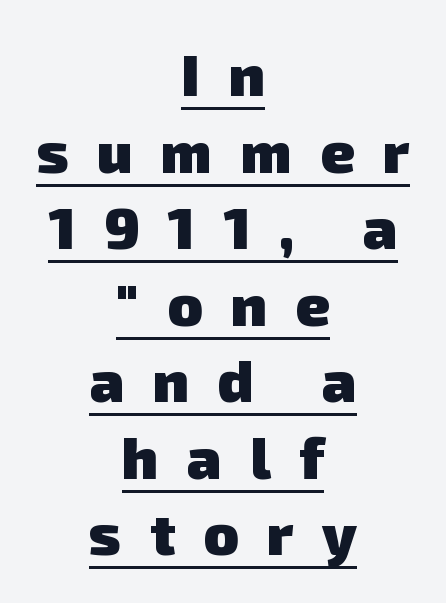
{"serif": "no", "bold": "yes", "weight": "heavy", "width": "normal", "stroke_contrast": "low", "x_height": "medium", "monospaced": "no", "underline": "yes", "align": "center", "line_spacing": "normal", "line_spacing_ratio": 1.32, "letter_spacing": "wide", "letter_spacing_em": 0.49, "glyph_px": 58}
